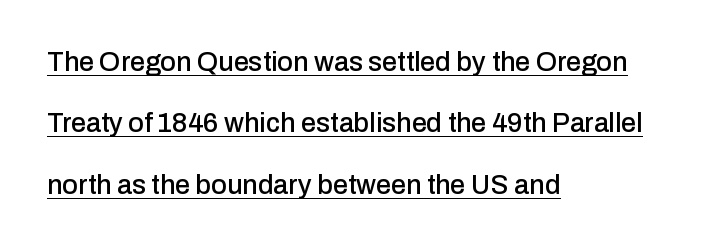
Q: Is the text italic (slanted)? A: No, it is upright.
Q: Is the text underlined? A: Yes.
Q: How is the paragraph aligned? A: Left-aligned.
Q: Is the spacing between letters normal or unusually wide? A: Normal.
Q: Is the spacing between lines tight, normal or loose? A: Loose.
